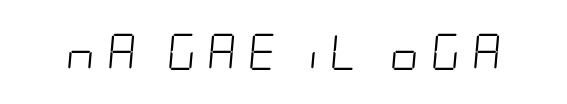
Q: Is the text bold? A: No.
Q: Is the text italic (slanted)? A: Yes, it leans right by about 5 degrees.
Q: Is the text underlined? A: No.
Q: Is the spacing between letters normal or unusually wide? A: Unusually wide.
Q: Width (condensed, normal, or wide)? A: Condensed.
Q: Stroke contrast? A: Low.
Q: x-height? A: Large.
